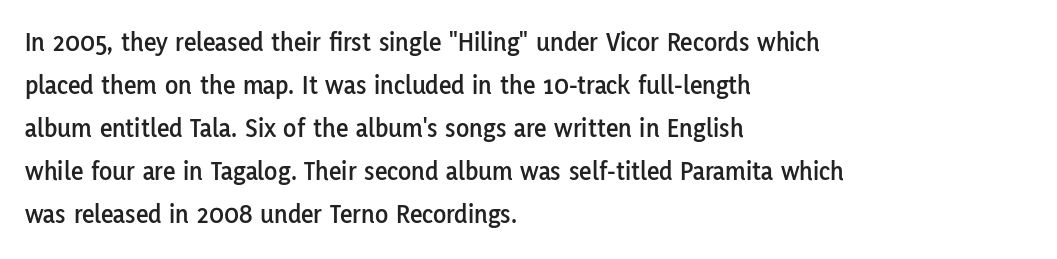
Q: Is the text italic (slanted)? A: No, it is upright.
Q: Is the text underlined? A: No.
Q: How is the paragraph aligned? A: Left-aligned.
Q: Is the spacing between letters normal or unusually wide? A: Normal.
Q: Is the spacing between lines tight, normal or loose? A: Normal.
